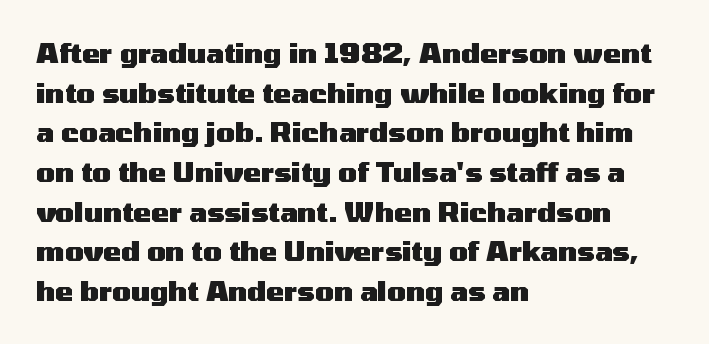
Q: Is the text bold? A: Yes.
Q: Is the text italic (slanted)? A: No, it is upright.
Q: Is the text underlined? A: No.
Q: How is the paragraph aligned? A: Left-aligned.
Q: Is the spacing between letters normal or unusually wide? A: Normal.
Q: Is the spacing between lines tight, normal or loose? A: Normal.
